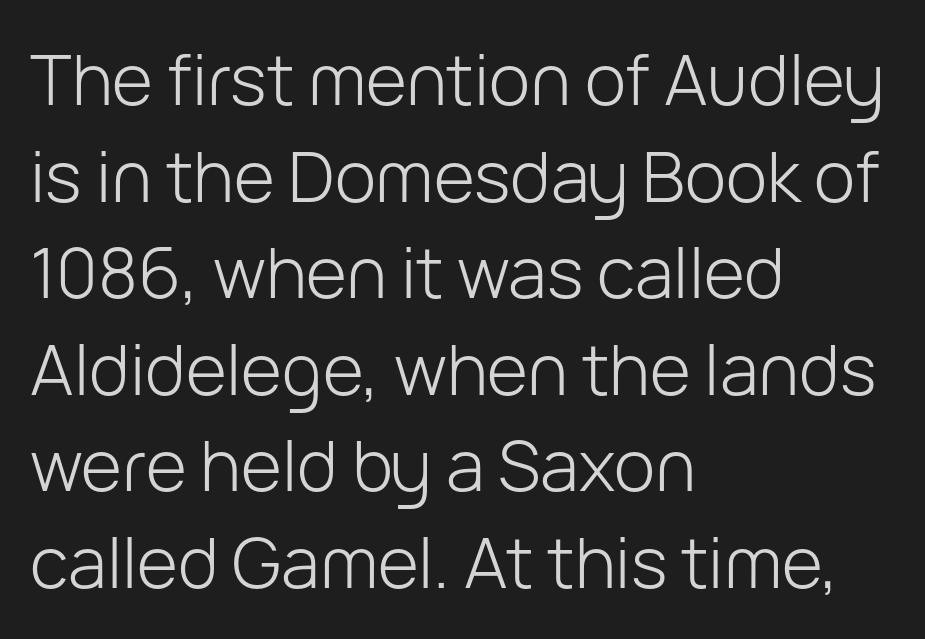
{"serif": "no", "italic": "no", "bold": "no", "weight": "light", "width": "normal", "stroke_contrast": "low", "x_height": "medium", "monospaced": "no", "underline": "no", "align": "left", "line_spacing": "normal", "line_spacing_ratio": 1.38, "letter_spacing": "normal", "letter_spacing_em": 0.0, "glyph_px": 70}
